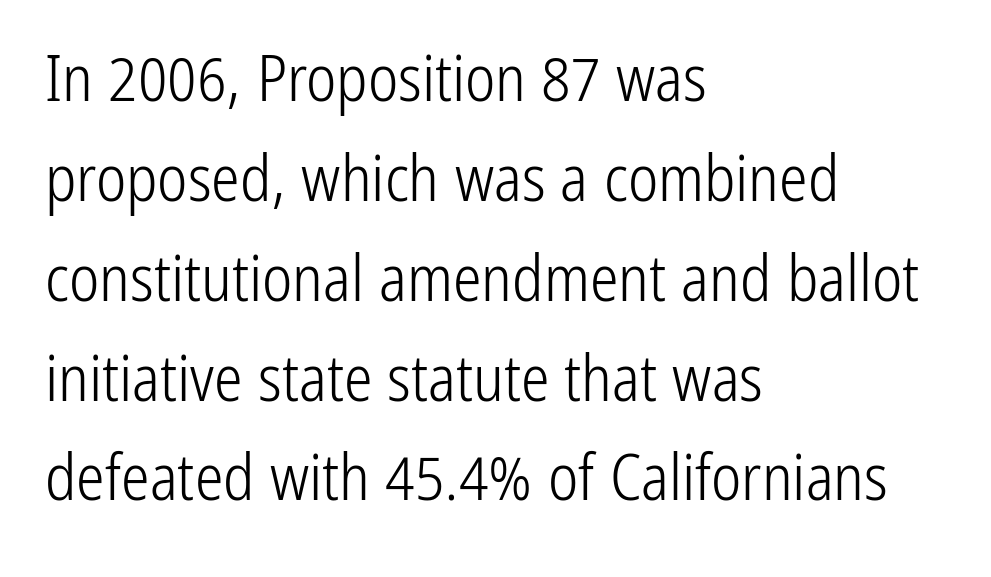
In terms of letterspacing, this is plain default setting. Varying glyph widths throughout — classic text-font behaviour. The space beneath each line is pristine and unruled. To sum up the face: it is a sans, with no serifs.
